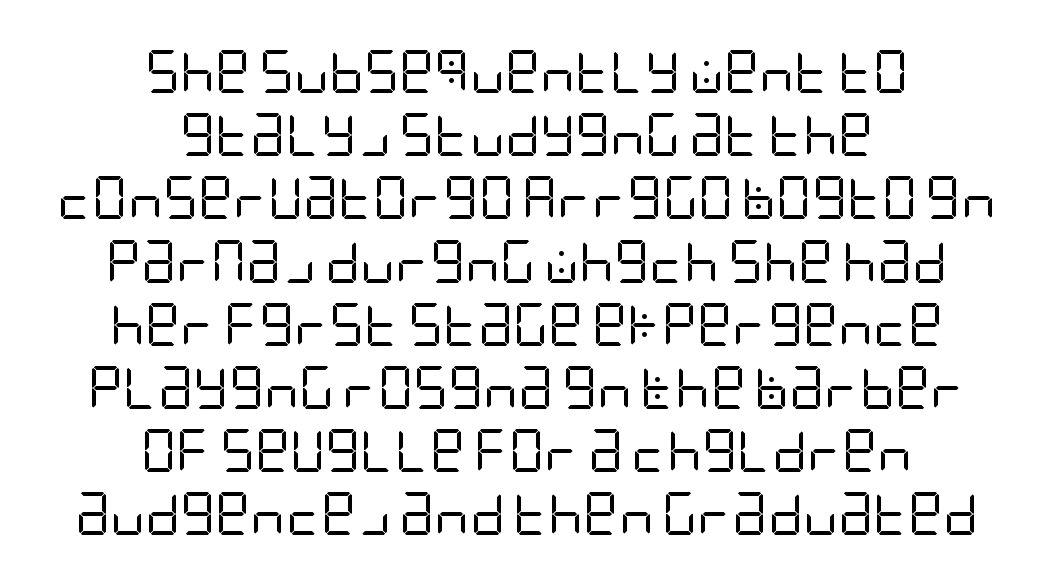
Q: Is the text bold? A: No.
Q: Is the text italic (slanted)? A: No, it is upright.
Q: Is the typeface a serif or a sans-serif typeface? A: Sans-serif.
Q: Is the text underlined? A: No.
Q: How is the paragraph aligned? A: Centered.
Q: Is the spacing between letters normal or unusually wide? A: Normal.
Q: Is the spacing between lines tight, normal or loose? A: Normal.
Q: Width (condensed, normal, or wide)? A: Condensed.
Q: Stroke contrast? A: Low.
Q: x-height? A: Large.
